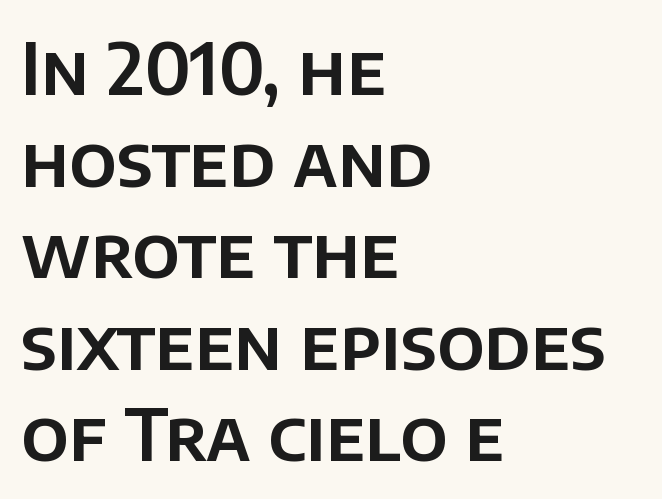
The image shows 71 px sans-serif type, upright; set left-aligned, normal line spacing (1.29x), normal letter spacing, not underlined; low stroke contrast and a large x-height.
